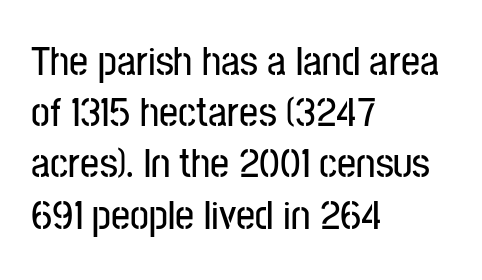
Q: Is the text italic (slanted)? A: No, it is upright.
Q: Is the typeface a serif or a sans-serif typeface? A: Sans-serif.
Q: Is the text underlined? A: No.
Q: How is the paragraph aligned? A: Left-aligned.
Q: Is the spacing between letters normal or unusually wide? A: Normal.
Q: Width (condensed, normal, or wide)? A: Condensed.
Q: Stroke contrast? A: Low.
Q: x-height? A: Medium.
Q: Monospaced? A: No.
